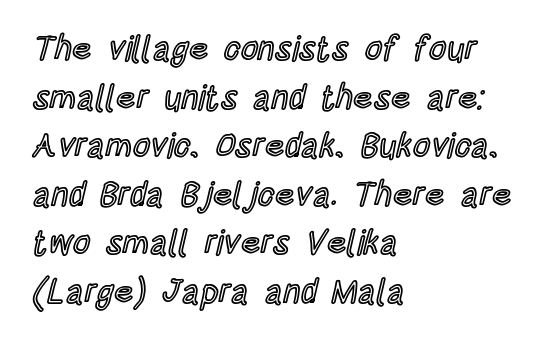
The image shows 34 px condensed type; set left-aligned, normal line spacing (1.43x), normal letter spacing, not underlined; a large x-height.
